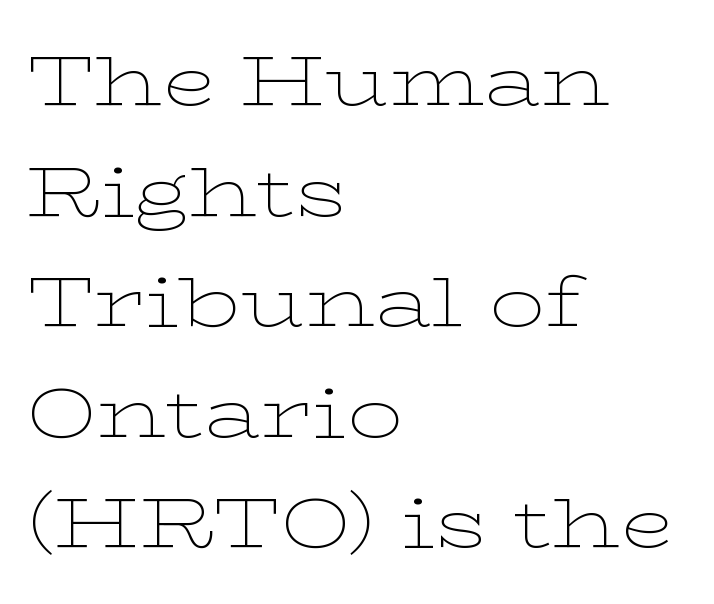
The image shows 70 px thin, wide serif type, upright; set left-aligned, normal line spacing (1.58x), normal letter spacing, not underlined; low stroke contrast and a medium x-height.
